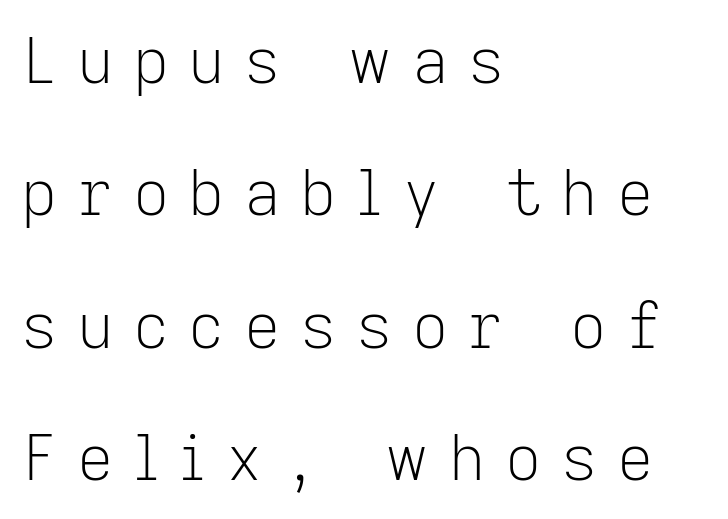
The image shows 63 px light sans-serif type, upright; set left-aligned, loose line spacing (2.1x), unusually wide letter spacing (+0.31 em), not underlined; low stroke contrast and a medium x-height.
